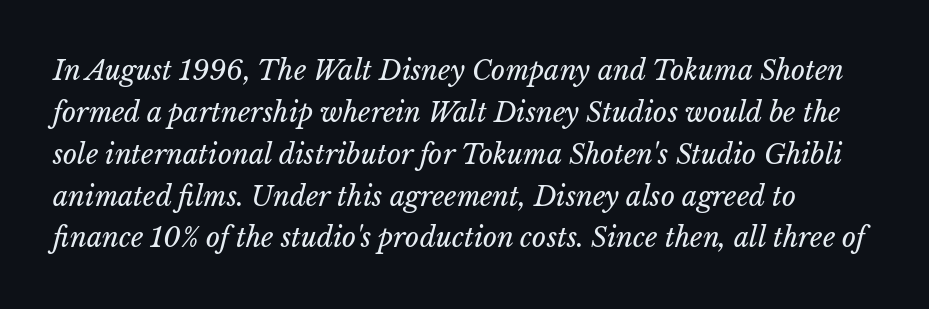
{"italic": "yes", "lean": "right", "slant_degrees": 15, "bold": "no", "underline": "no", "line_spacing": "normal", "line_spacing_ratio": 1.55, "letter_spacing": "normal", "letter_spacing_em": 0.0, "glyph_px": 27}
